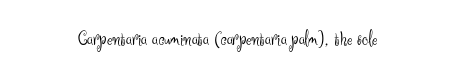
If you folded the block vertically in half, each line would mirror itself in length. Glance below the letters and you will spot only blank space. Is the stroke heavy? The answer is a plain regular-or-lighter. This rendering leaves character spacing at its baseline value. The specimen reads as upright at a glance.
